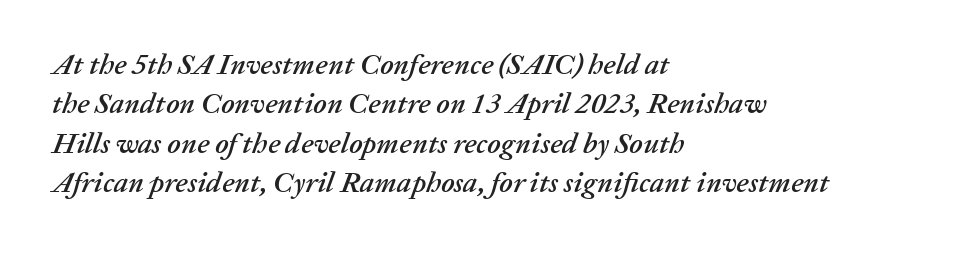
Q: Is the text italic (slanted)? A: Yes, it leans right by about 20 degrees.
Q: Is the text underlined? A: No.
Q: How is the paragraph aligned? A: Left-aligned.
Q: Is the spacing between letters normal or unusually wide? A: Normal.
Q: Is the spacing between lines tight, normal or loose? A: Normal.
Q: Width (condensed, normal, or wide)? A: Normal.
Q: Stroke contrast? A: Low.
Q: x-height? A: Medium.
Q: Monospaced? A: No.
